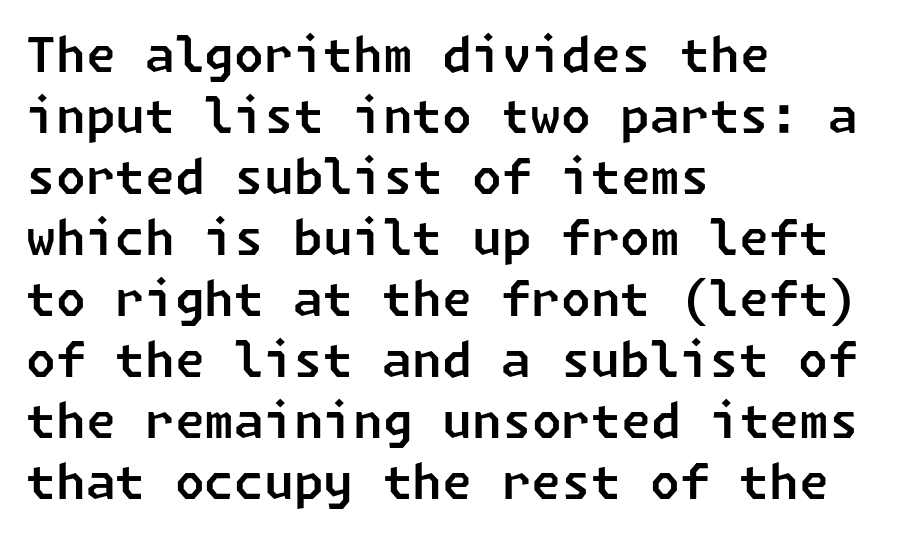
Each letter's strokes conclude bluntly, with no projecting serifs. Successive baselines arrive at the customary interval. The text block is weighted toward the left margin, trailing off unevenly rightward. Descenders are the only things crossing below the line. Tracking here is standard; glyphs follow each other at the usual distance.
